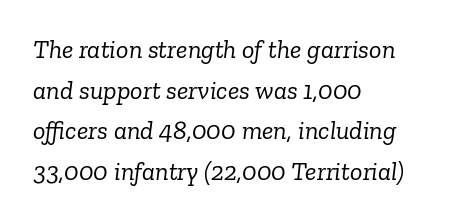
The image shows 26 px text type, italic (leaning right); set left-aligned, normal line spacing (1.56x), normal letter spacing, not underlined.
